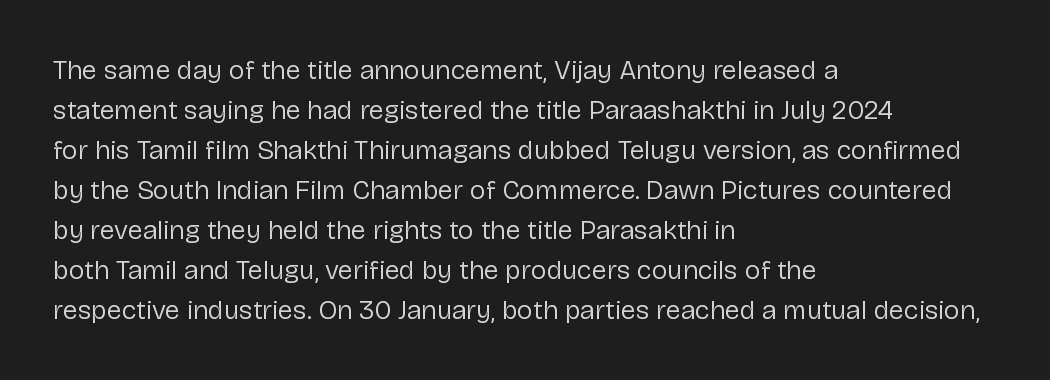
{"italic": "no", "bold": "no", "underline": "no", "align": "left", "line_spacing": "normal", "line_spacing_ratio": 1.48, "letter_spacing": "normal", "letter_spacing_em": 0.0, "glyph_px": 27}
